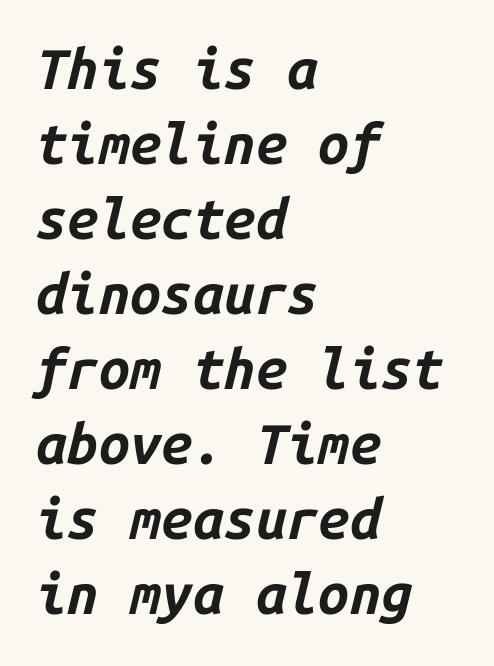
{"italic": "yes", "lean": "right", "slant_degrees": 14, "bold": "yes", "weight": "bold", "width": "normal", "stroke_contrast": "low", "x_height": "medium", "monospaced": "yes", "underline": "no", "align": "left", "line_spacing": "normal", "line_spacing_ratio": 1.34, "letter_spacing": "normal", "letter_spacing_em": 0.0, "glyph_px": 56}
